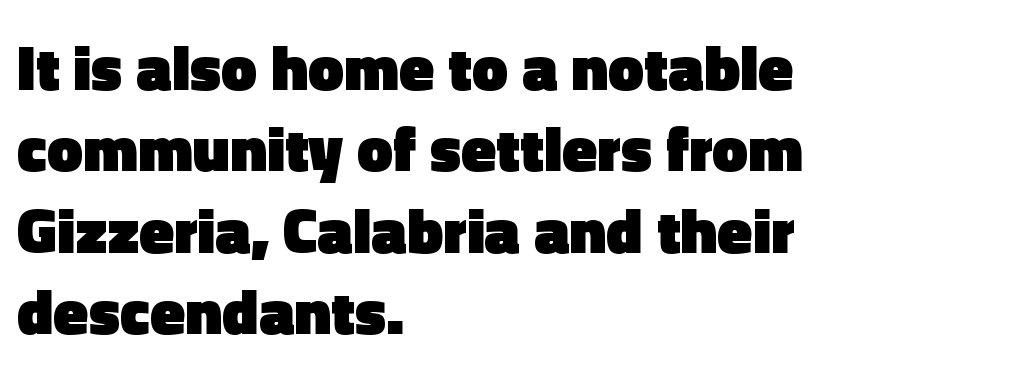
{"serif": "no", "italic": "no", "bold": "yes", "weight": "heavy", "width": "normal", "x_height": "medium", "monospaced": "no", "underline": "no", "align": "left", "line_spacing": "normal", "line_spacing_ratio": 1.27, "letter_spacing": "normal", "letter_spacing_em": 0.0, "glyph_px": 64}
